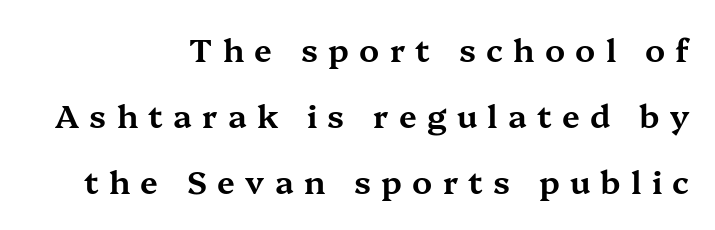
{"serif": "yes", "italic": "no", "width": "wide", "stroke_contrast": "medium", "x_height": "medium", "monospaced": "no", "underline": "no", "align": "right", "line_spacing": "loose", "line_spacing_ratio": 2.07, "letter_spacing": "wide", "letter_spacing_em": 0.32, "glyph_px": 32}
